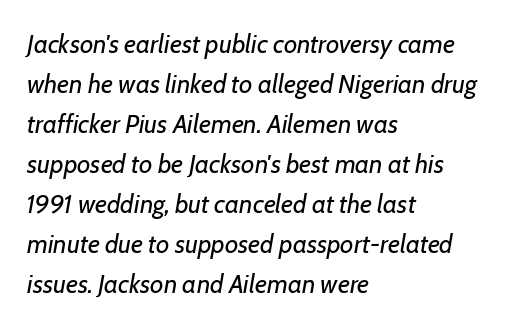
The image shows 26 px text type, italic (leaning right); set left-aligned, normal line spacing (1.54x), normal letter spacing, not underlined.
